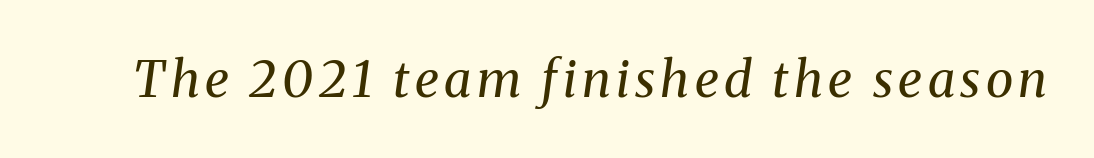
There's an unmistakable incline to the writing here. Unmarked baselines from the first word to the last. In terms of letterform style, serifs are clearly present. Nothing heavy about these letters — not bold at all. Each letter keeps its own natural width here, so spacing adapts to shape.
